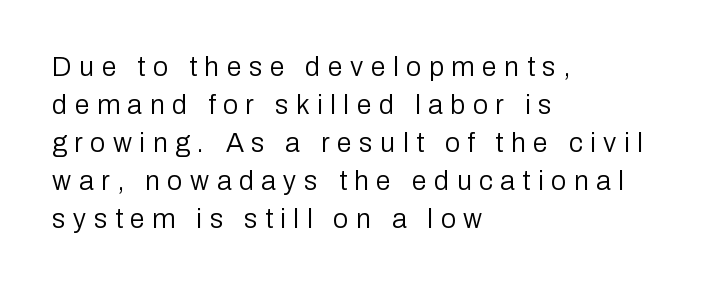
This rendering features lettering with no underline. Compared with a typical body face, this is equally light or lighter still. Do the letters lean? They stand straight. The passage is arranged the way most books set body copy — flush left.
